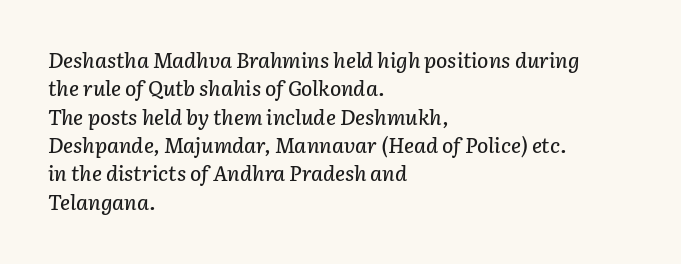
{"italic": "yes", "lean": "right", "slant_degrees": 3, "underline": "no", "align": "left", "line_spacing": "normal", "line_spacing_ratio": 1.35, "letter_spacing": "normal", "letter_spacing_em": 0.0, "glyph_px": 21}
